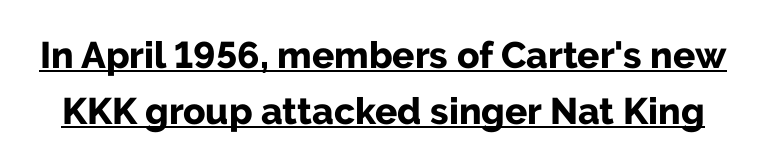
The image shows 37 px bold sans-serif type, upright; set normal line spacing (1.51x), normal letter spacing, underlined; low stroke contrast and a medium x-height.
